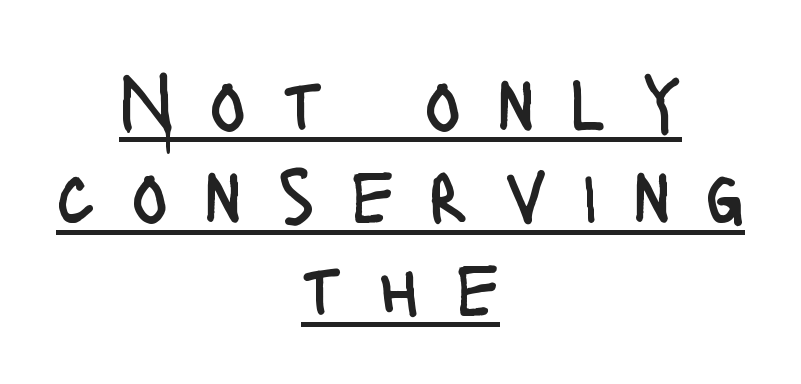
Q: Is the text bold? A: No.
Q: Is the text italic (slanted)? A: No, it is upright.
Q: Is the typeface a serif or a sans-serif typeface? A: Sans-serif.
Q: Is the text underlined? A: Yes.
Q: How is the paragraph aligned? A: Centered.
Q: Is the spacing between letters normal or unusually wide? A: Unusually wide.
Q: Width (condensed, normal, or wide)? A: Condensed.
Q: Stroke contrast? A: Low.
Q: x-height? A: Large.
Q: Monospaced? A: No.
